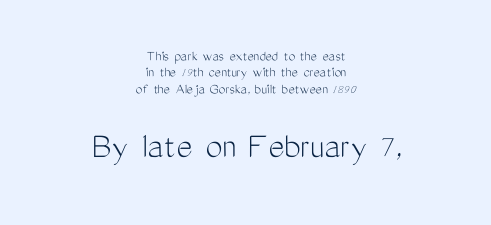
{"serif": "no", "italic": "no", "bold": "no", "weight": "light", "width": "condensed", "stroke_contrast": "medium", "x_height": "medium", "monospaced": "no", "underline": "no", "align": "center", "line_spacing": "tight", "line_spacing_ratio": 1.09, "letter_spacing": "normal", "letter_spacing_em": 0.0, "larger_block": "second", "size_ratio": 2.53, "glyph_px": 38}
